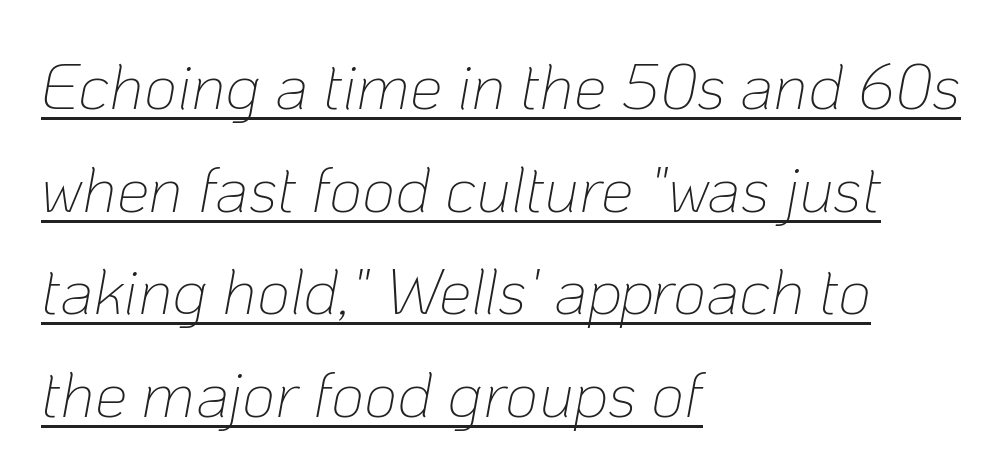
{"italic": "yes", "lean": "right", "slant_degrees": 10, "bold": "no", "weight": "thin", "width": "normal", "stroke_contrast": "low", "x_height": "medium", "monospaced": "no", "underline": "yes", "align": "left", "line_spacing": "normal", "line_spacing_ratio": 1.58, "letter_spacing": "normal", "letter_spacing_em": 0.0, "glyph_px": 65}
